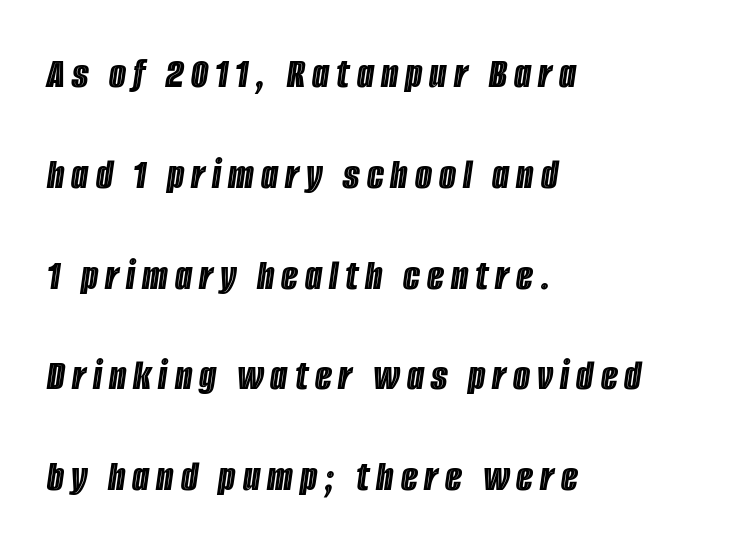
The image shows 44 px condensed type, italic (leaning right); set left-aligned, loose line spacing (2.29x), not underlined; a large x-height.
